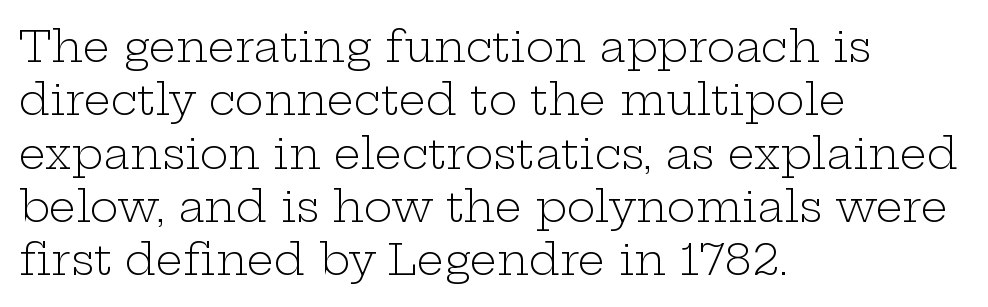
{"serif": "yes", "italic": "no", "bold": "no", "weight": "light", "width": "wide", "stroke_contrast": "low", "x_height": "medium", "monospaced": "no", "underline": "no", "align": "left", "line_spacing_ratio": 1.24, "letter_spacing": "normal", "letter_spacing_em": 0.0, "glyph_px": 43}
